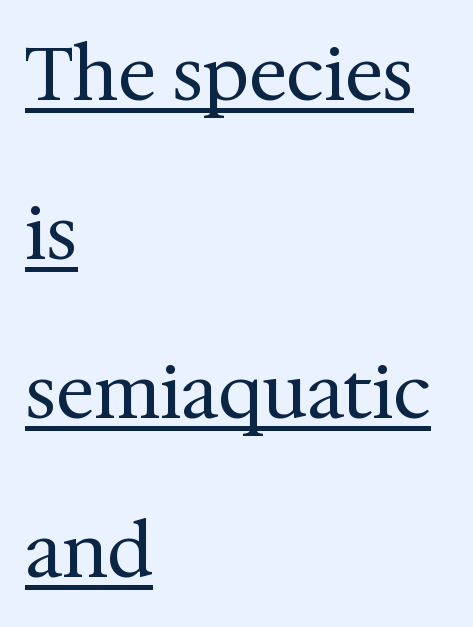
{"serif": "yes", "italic": "no", "bold": "no", "weight": "regular", "width": "normal", "stroke_contrast": "medium", "x_height": "medium", "monospaced": "no", "underline": "yes", "align": "left", "line_spacing": "loose", "line_spacing_ratio": 2.18, "letter_spacing": "normal", "letter_spacing_em": 0.0, "glyph_px": 73}
